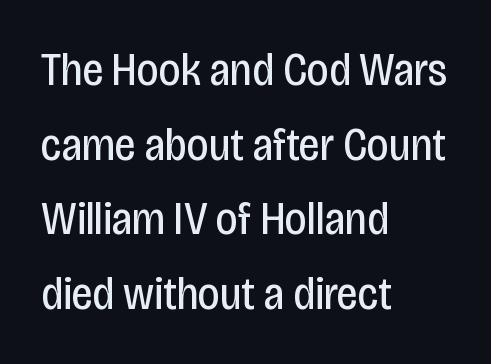
The image shows 47 px regular-weight, condensed sans-serif type, upright; set left-aligned, normal line spacing (1.59x), normal letter spacing, not underlined; low stroke contrast and a large x-height.
